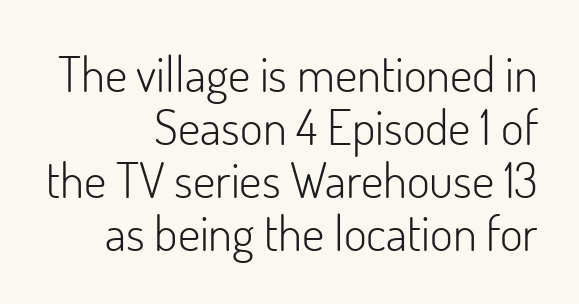
The image shows 49 px light sans-serif type, upright; set right-aligned, tight line spacing (1.08x), normal letter spacing, not underlined; low stroke contrast and a small x-height.
